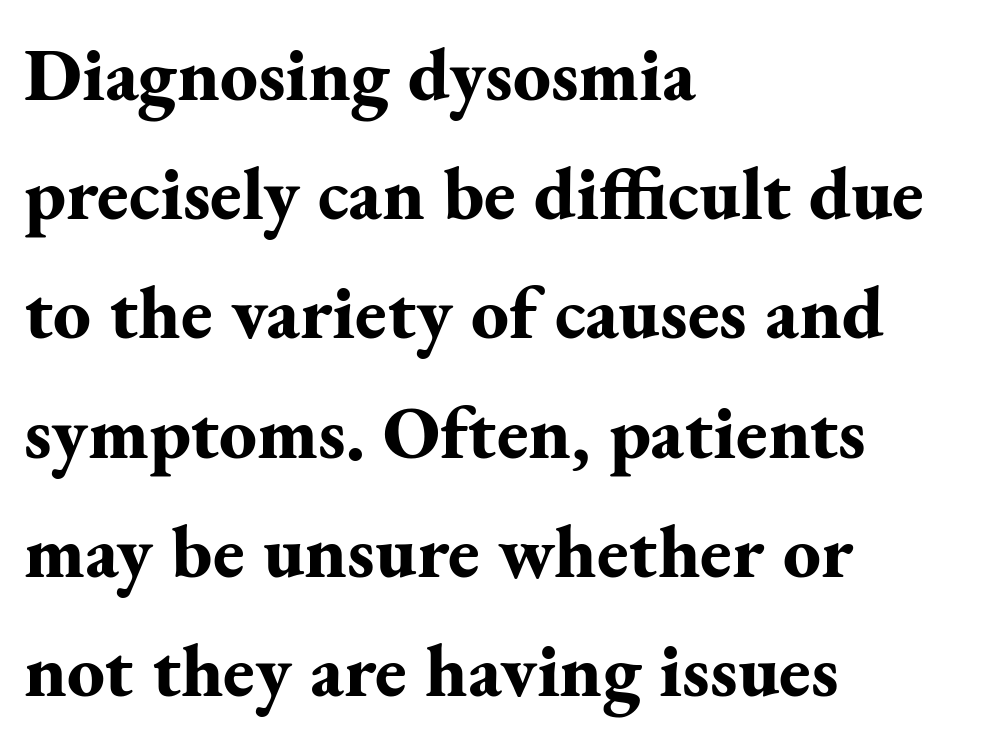
Q: Is the text bold? A: Yes.
Q: Is the text italic (slanted)? A: No, it is upright.
Q: Is the typeface a serif or a sans-serif typeface? A: Serif.
Q: Is the text underlined? A: No.
Q: How is the paragraph aligned? A: Left-aligned.
Q: Is the spacing between letters normal or unusually wide? A: Normal.
Q: Is the spacing between lines tight, normal or loose? A: Normal.
Q: Width (condensed, normal, or wide)? A: Normal.
Q: Stroke contrast? A: Medium.
Q: x-height? A: Small.
Q: Monospaced? A: No.
